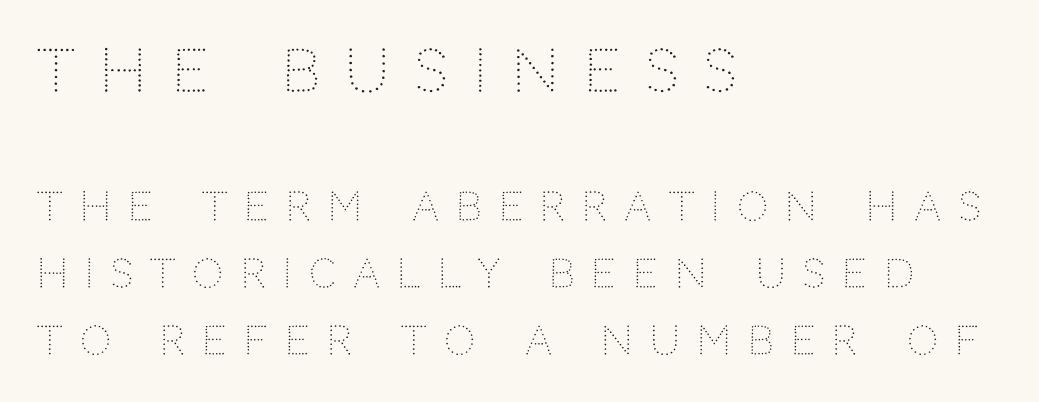
Note the varied advance widths — an 'i' is clearly narrower than an 'm'. Every stem runs plumb, perpendicular to the baseline. The type family on display is of the sans-serif kind. These lines stack with their left ends in a neat column. There is plenty of visible air inserted between adjacent glyphs.
